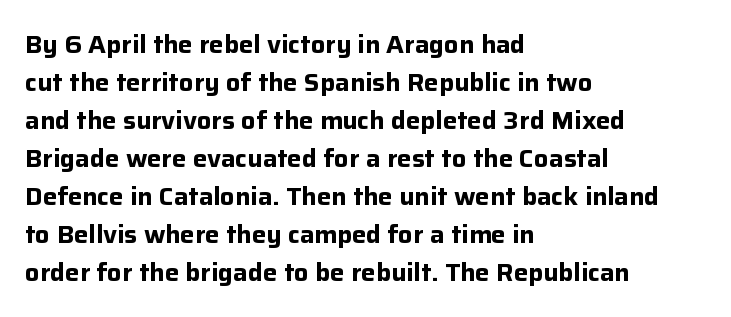
The space between consecutive lines is moderate. Alignment: flush left. The passage shown is not underscored anywhere. The type is set solid horizontally, with unmodified tracking. The characters look thick and weighty, a clear bold. Unlike italic type, these characters show no tilt at all.
